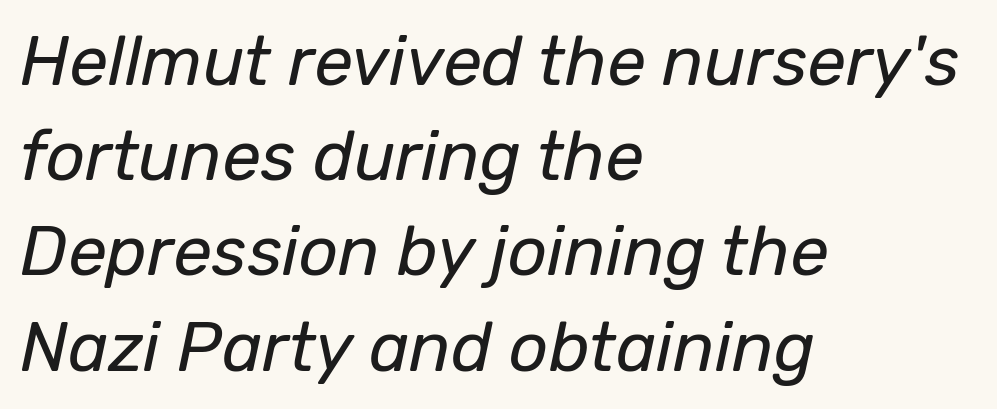
{"italic": "yes", "lean": "right", "slant_degrees": 12, "bold": "no", "weight": "regular", "width": "normal", "stroke_contrast": "low", "x_height": "medium", "monospaced": "no", "underline": "no", "align": "left", "line_spacing": "normal", "line_spacing_ratio": 1.38, "letter_spacing": "normal", "letter_spacing_em": 0.0, "glyph_px": 69}
